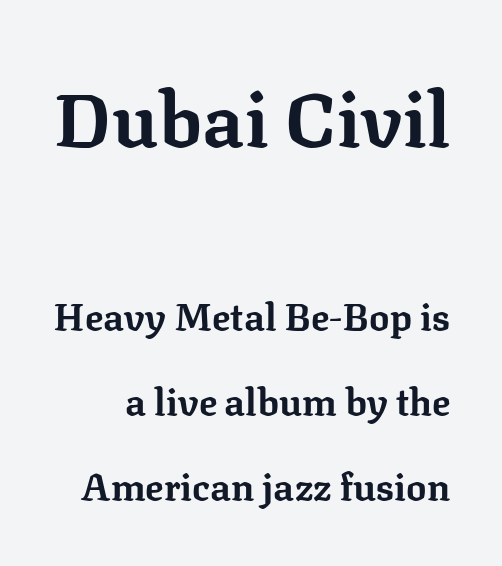
Summary of vertical rhythm: relaxed, with wide interline spacing. This sample has the flowing, uneven cadence of proportional lettering. Note: serifs present on the glyphs. The letters in the upper block stand taller than those in the block below. The letters stand upright; this is a roman face. The horizontal fit of the characters is conventional and even.
